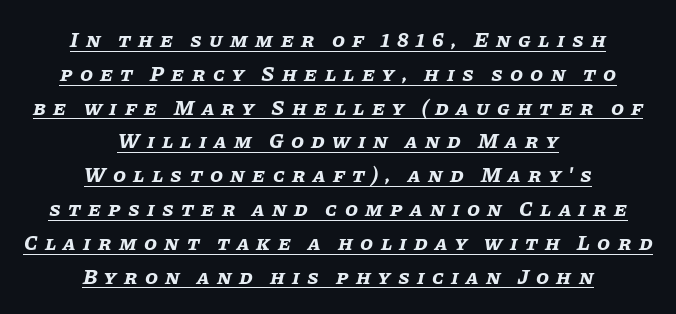
Summary of weight: heavy, a full bold. One-word summary of the alignment: center. A rule runs beneath these lines of type. Each word looks stretched out because of the extra space between its letters.
